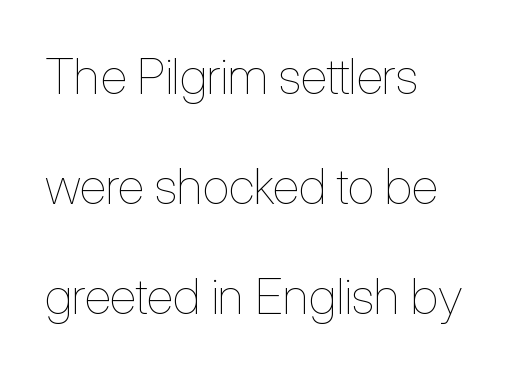
The specimen omits any rule beneath the text block's lines. You could call the tracking neutral — neither tight nor loose. Typeset ragged right — the left edge is the straight one. Is the type heavy? It reads as light-to-regular instead.
